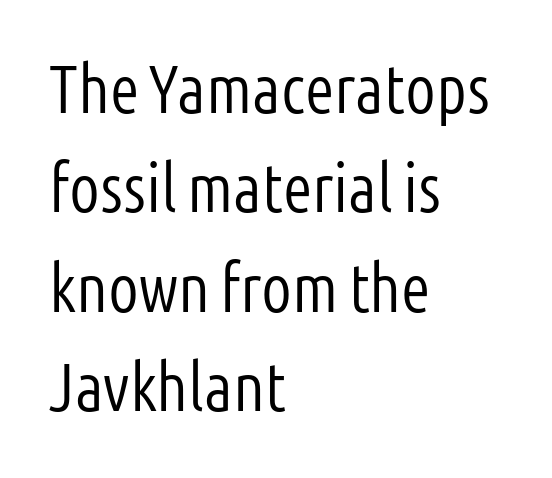
The lettering holds an erect, upright posture throughout. The typesetting does not lean heavy: it is not bold. Unlike a traditional serif, this face leaves its strokes unadorned. Glance below the letters and you will spot only blank space. In terms of letterspacing, this is plain default setting. The line-height multiplier appears to be the usual default.
